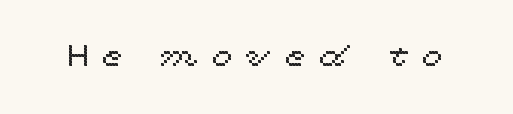
The image shows 30 px wide type; set unusually wide letter spacing (+0.45 em), not underlined; a medium x-height.
